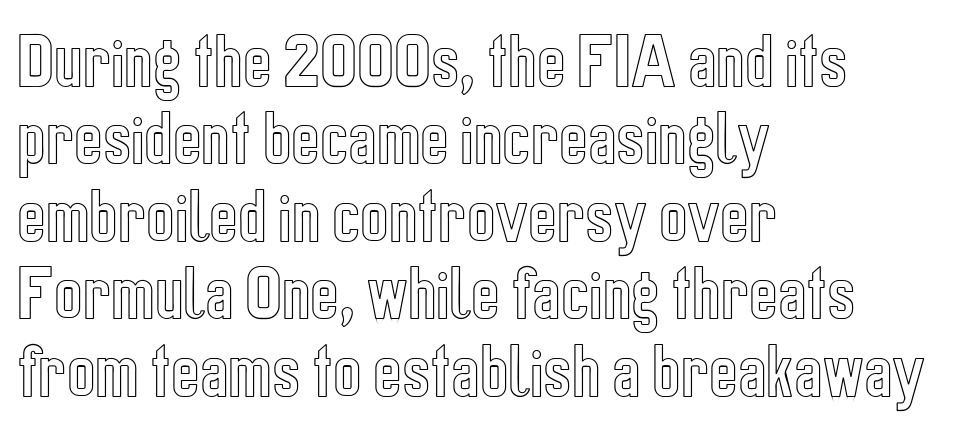
{"italic": "no", "width": "condensed", "x_height": "medium", "monospaced": "no", "underline": "no", "align": "left", "line_spacing": "normal", "line_spacing_ratio": 1.29, "letter_spacing": "normal", "letter_spacing_em": 0.0, "glyph_px": 60}
